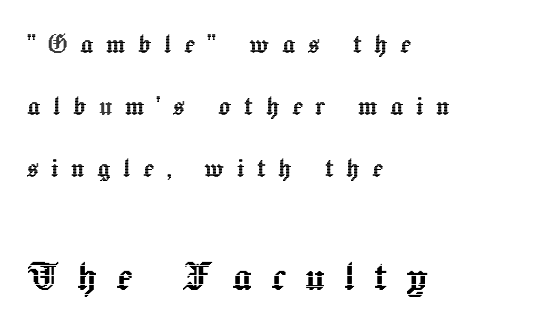
The image shows 48 px text type, upright; set left-aligned, loose line spacing (1.94x), unusually wide letter spacing (+0.39 em), not underlined; the second (bottom) block is 1.5x larger; a medium x-height.
